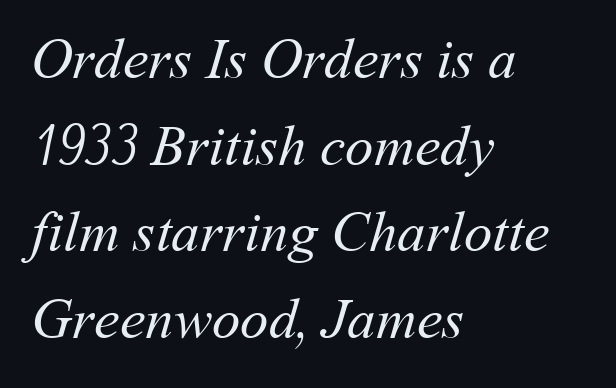
The image shows 57 px regular-weight type; set left-aligned, normal line spacing (1.52x), normal letter spacing, not underlined; medium stroke contrast and a medium x-height.
